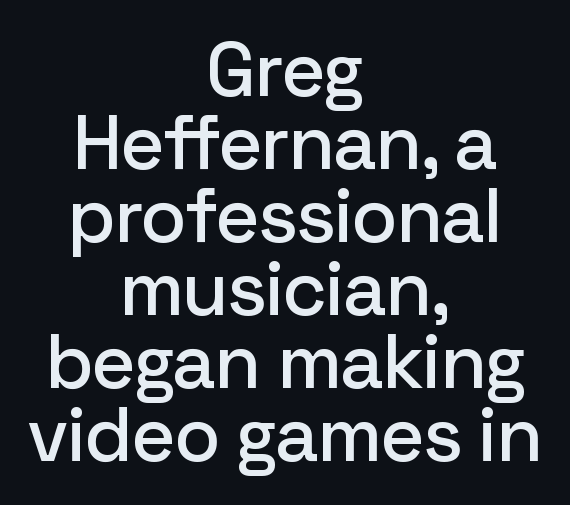
{"serif": "no", "italic": "no", "width": "normal", "stroke_contrast": "low", "x_height": "medium", "monospaced": "no", "underline": "no", "align": "center", "line_spacing": "tight", "line_spacing_ratio": 0.96, "letter_spacing": "normal", "letter_spacing_em": 0.0, "glyph_px": 76}
